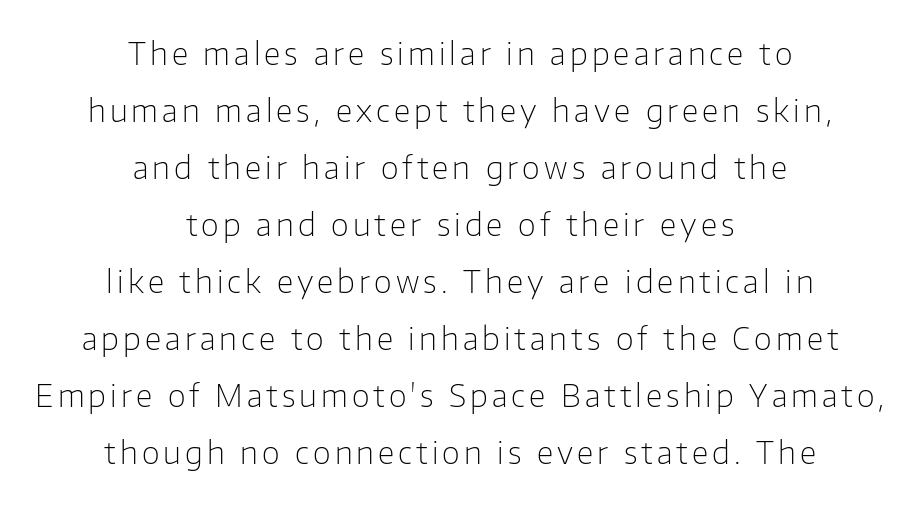
The image shows 31 px light sans-serif type, upright; set centered, line spacing 1.84x, not underlined; low stroke contrast and a medium x-height.
